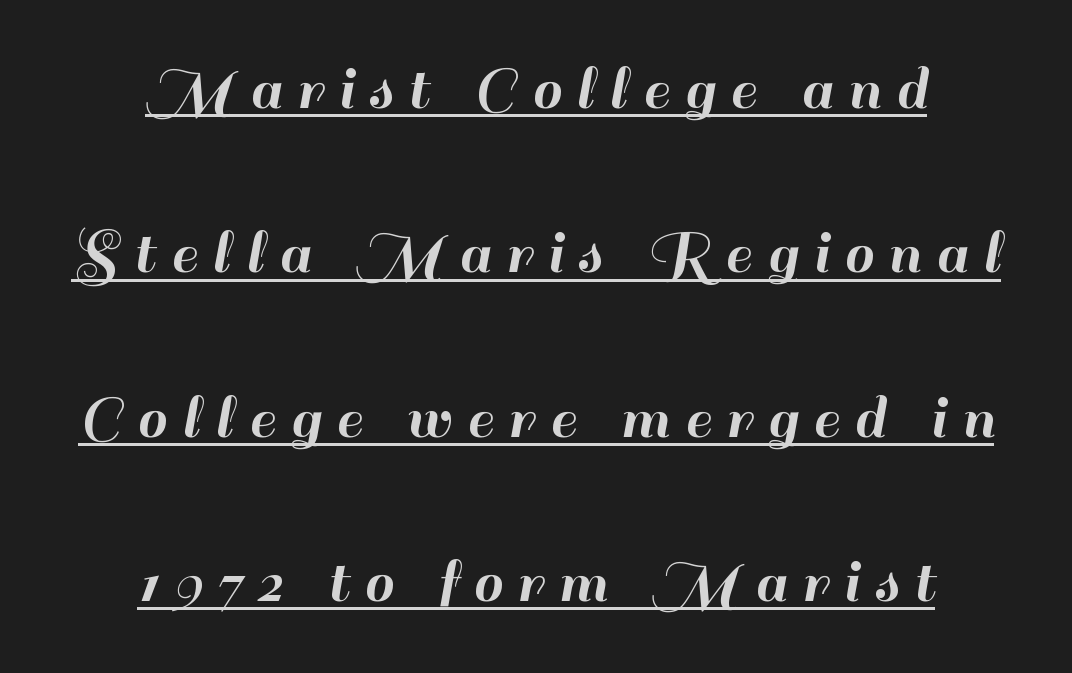
Q: Is the text italic (slanted)? A: Yes.
Q: Is the typeface a serif or a sans-serif typeface? A: Sans-serif.
Q: Is the text underlined? A: Yes.
Q: How is the paragraph aligned? A: Centered.
Q: Is the spacing between letters normal or unusually wide? A: Unusually wide.
Q: Is the spacing between lines tight, normal or loose? A: Loose.
Q: Width (condensed, normal, or wide)? A: Normal.
Q: Stroke contrast? A: High.
Q: x-height? A: Small.
Q: Monospaced? A: No.
